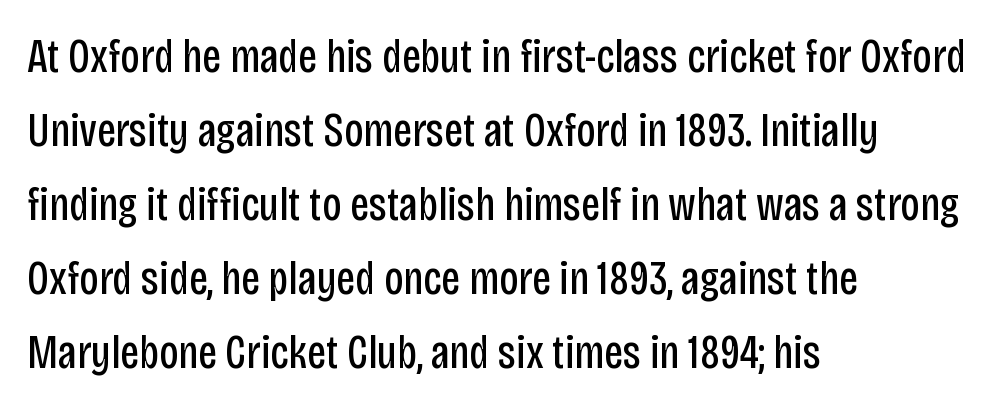
{"serif": "no", "italic": "no", "bold": "no", "weight": "regular", "width": "condensed", "stroke_contrast": "low", "x_height": "large", "monospaced": "no", "underline": "no", "align": "left", "line_spacing": "normal", "line_spacing_ratio": 1.54, "letter_spacing": "normal", "letter_spacing_em": 0.0, "glyph_px": 48}
